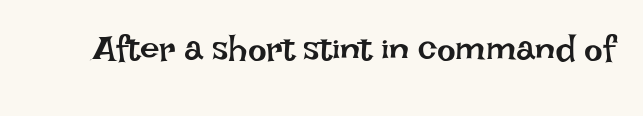
No extra tracking has been applied to these lines. This sample uses an upright cut, with every glyph sitting square on the baseline. Quick note: underline off. Looks like regular typesetting: each glyph gets only the width it needs.
